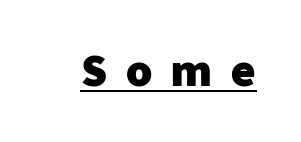
The image shows 42 px heavy sans-serif type, upright; set unusually wide letter spacing (+0.44 em), underlined; low stroke contrast and a medium x-height.
